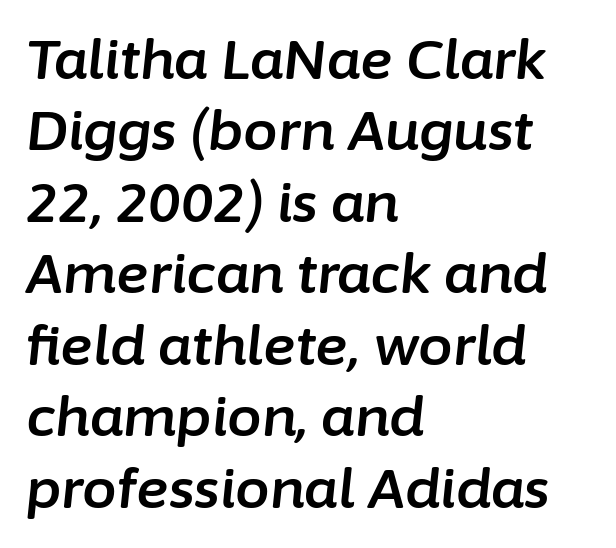
The image shows 55 px text type, italic (leaning right); set left-aligned, normal line spacing (1.3x), normal letter spacing, not underlined; low stroke contrast and a medium x-height.
